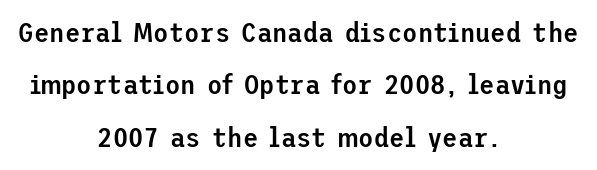
Q: Is the text bold? A: Semi-bold.
Q: Is the text italic (slanted)? A: No, it is upright.
Q: Is the typeface a serif or a sans-serif typeface? A: Sans-serif.
Q: Is the text underlined? A: No.
Q: How is the paragraph aligned? A: Centered.
Q: Is the spacing between letters normal or unusually wide? A: Normal.
Q: Width (condensed, normal, or wide)? A: Normal.
Q: Stroke contrast? A: Low.
Q: x-height? A: Medium.
